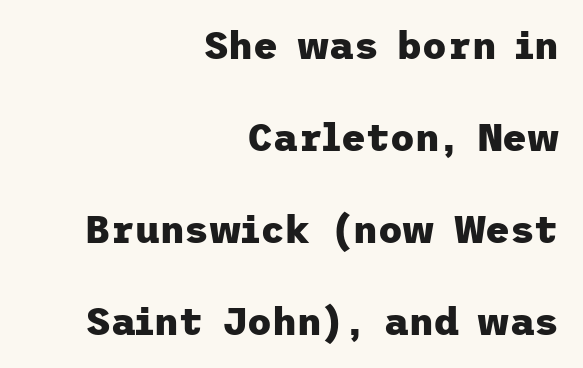
The image shows 38 px heavy sans-serif type, upright; set right-aligned, loose line spacing (2.42x), normal letter spacing, not underlined; low stroke contrast and a medium x-height.
